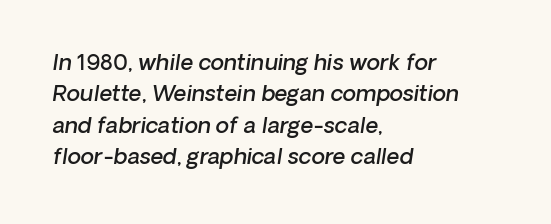
{"italic": "yes", "lean": "right", "slant_degrees": 8, "bold": "semi", "underline": "no", "align": "left", "line_spacing": "normal", "line_spacing_ratio": 1.43, "letter_spacing": "normal", "letter_spacing_em": 0.0, "glyph_px": 22}
